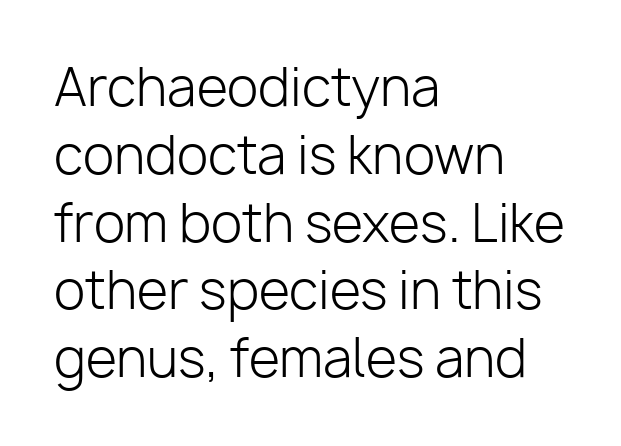
{"serif": "no", "italic": "no", "bold": "no", "weight": "light", "width": "normal", "stroke_contrast": "low", "x_height": "medium", "monospaced": "no", "underline": "no", "align": "left", "line_spacing": "normal", "line_spacing_ratio": 1.33, "letter_spacing": "normal", "letter_spacing_em": 0.0, "glyph_px": 51}
